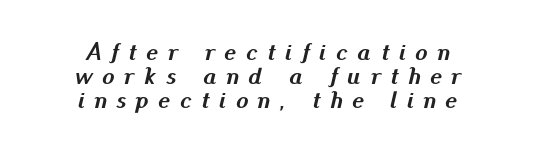
The image shows 25 px bold type, italic (leaning right); set centered, tight line spacing (0.97x), unusually wide letter spacing (+0.39 em), not underlined.
